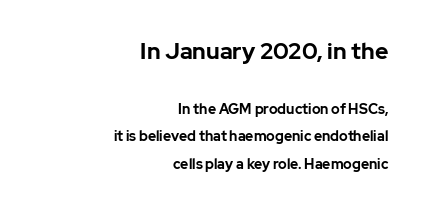
Q: Is the text bold? A: Yes.
Q: Is the text italic (slanted)? A: No, it is upright.
Q: Is the text underlined? A: No.
Q: How is the paragraph aligned? A: Right-aligned.
Q: Is the spacing between letters normal or unusually wide? A: Normal.
Q: Is the spacing between lines tight, normal or loose? A: Loose.
Q: Which block of text is set in a larger size, the first (top) or the second (bottom)? A: The first (top) one.
